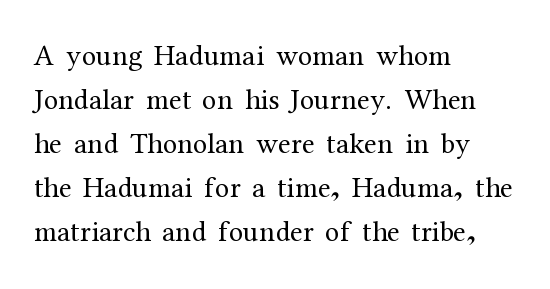
Q: Is the text bold? A: No.
Q: Is the text italic (slanted)? A: No, it is upright.
Q: Is the typeface a serif or a sans-serif typeface? A: Serif.
Q: Is the text underlined? A: No.
Q: How is the paragraph aligned? A: Left-aligned.
Q: Is the spacing between letters normal or unusually wide? A: Normal.
Q: Is the spacing between lines tight, normal or loose? A: Normal.
Q: Width (condensed, normal, or wide)? A: Normal.
Q: Stroke contrast? A: Medium.
Q: x-height? A: Medium.
Q: Monospaced? A: No.
